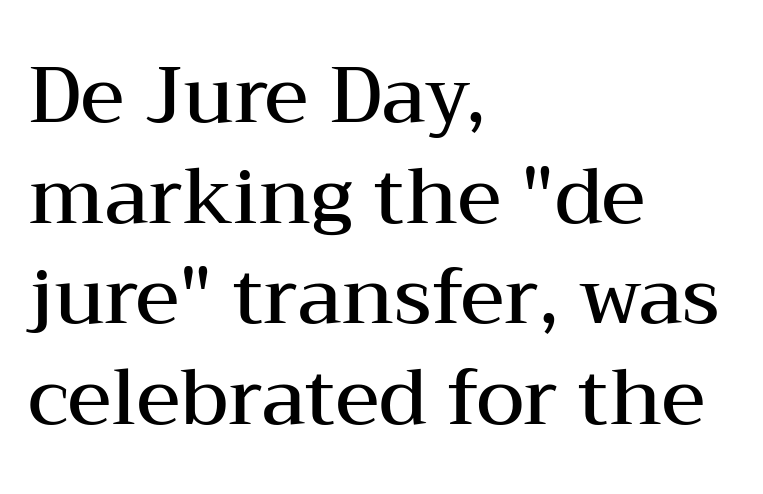
{"serif": "yes", "italic": "no", "bold": "semi", "weight": "semibold", "width": "wide", "stroke_contrast": "medium", "x_height": "medium", "monospaced": "no", "underline": "no", "align": "left", "line_spacing": "normal", "line_spacing_ratio": 1.29, "letter_spacing": "normal", "letter_spacing_em": 0.0, "glyph_px": 78}
